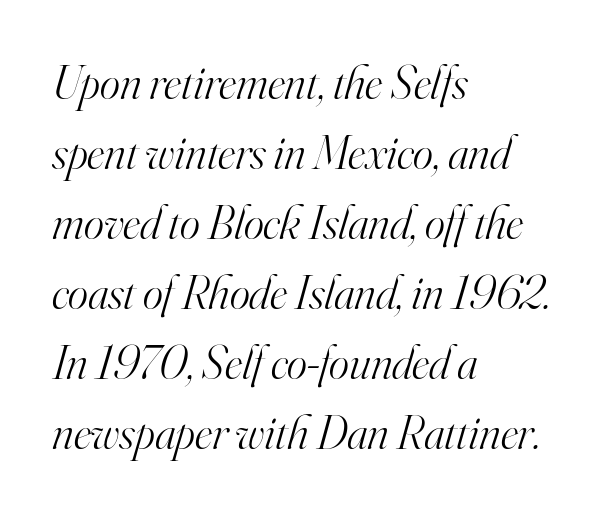
The typography opts for an oblique posture over an upright one. A typesetter would label this face a serif. The lines in this sample share a left origin and differ only in where they stop. Is the stroke heavy? The answer is a plain regular-or-lighter. The space directly below the letters is spotless.
